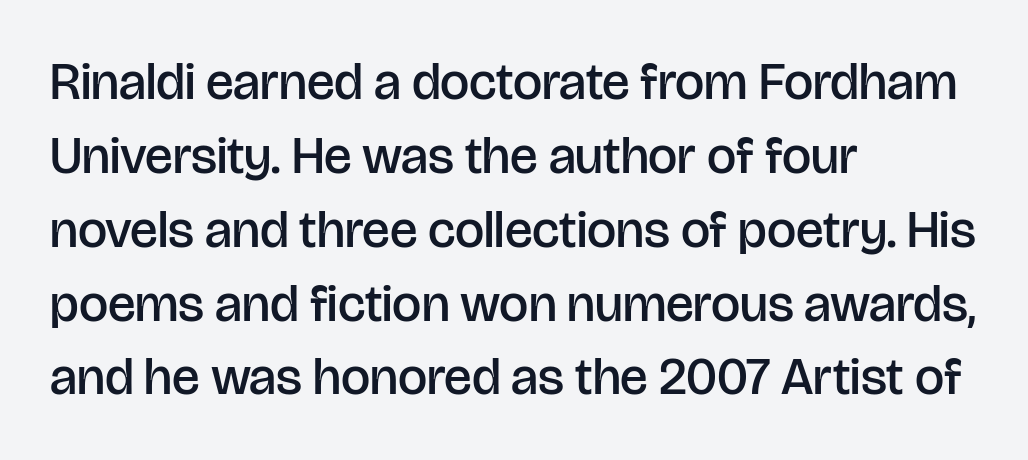
Summary of weight: moderately heavy, a semibold. A typesetter would call this proportional, since set widths differ per character. These lines sit exactly where default settings would place them. A clean baseline with only descenders dipping below it. Observe the ordinary spacing: letters are neighbours, not strangers. Is the block centered? No — it sits flush against the left margin.
